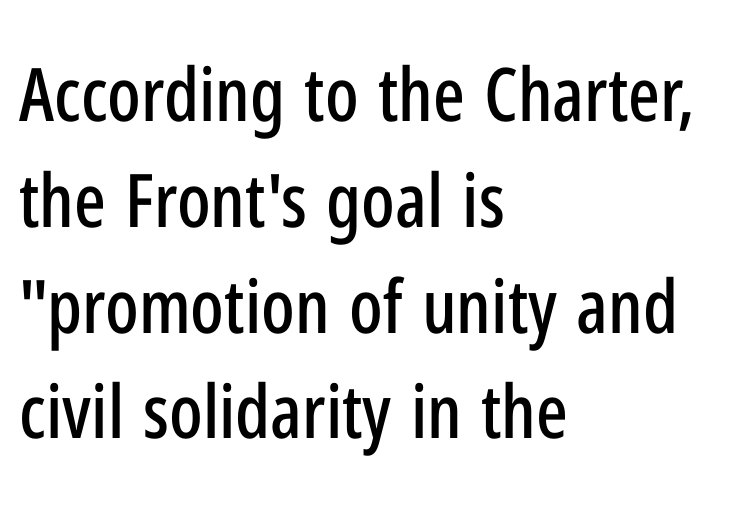
The rag falls on the right side of this text block. This sample uses an upright cut, with every glyph sitting square on the baseline. Summary of vertical rhythm: regular, with standard interline spacing. The font family rendered here belongs to the sans-serif group.
